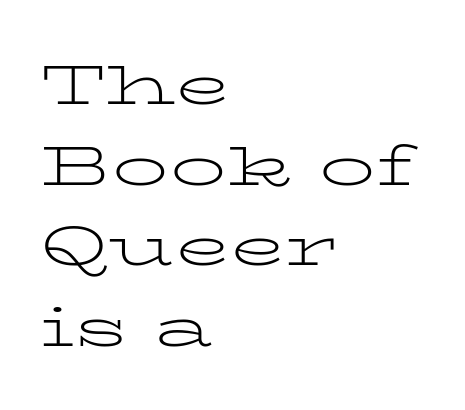
The image shows 56 px light, wide serif type, upright; set left-aligned, normal line spacing (1.44x), normal letter spacing, not underlined; low stroke contrast and a medium x-height.
